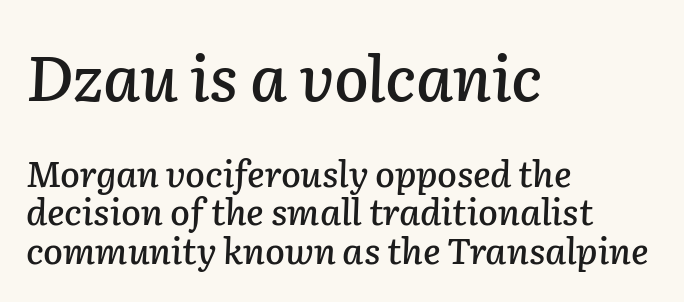
The image shows 63 px text type, italic (leaning right); set left-aligned, tight line spacing (1.07x), normal letter spacing, not underlined; the first (top) block is 1.75x larger; low stroke contrast and a medium x-height.
